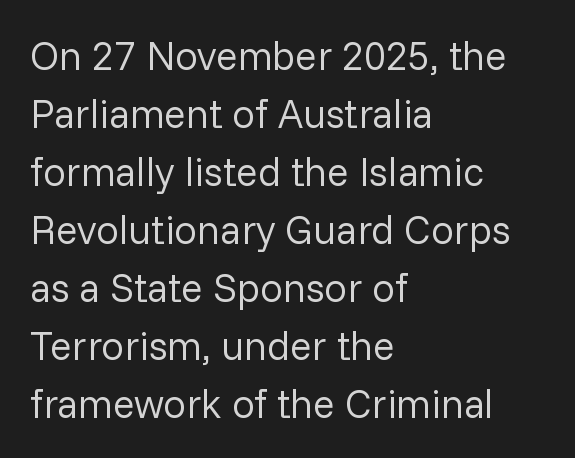
{"serif": "no", "italic": "no", "bold": "no", "weight": "regular", "width": "normal", "stroke_contrast": "low", "x_height": "medium", "monospaced": "no", "underline": "no", "align": "left", "line_spacing": "normal", "line_spacing_ratio": 1.45, "letter_spacing": "normal", "letter_spacing_em": 0.0, "glyph_px": 40}
